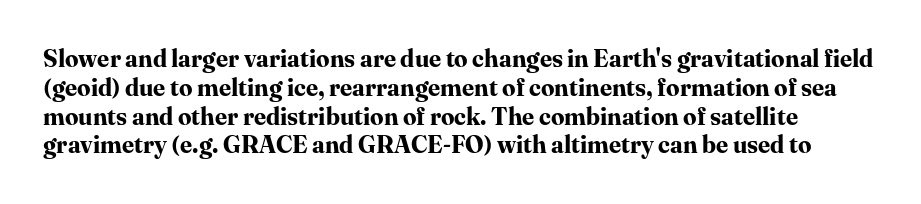
Q: Is the text bold? A: Yes.
Q: Is the text italic (slanted)? A: No, it is upright.
Q: Is the text underlined? A: No.
Q: Is the spacing between letters normal or unusually wide? A: Normal.
